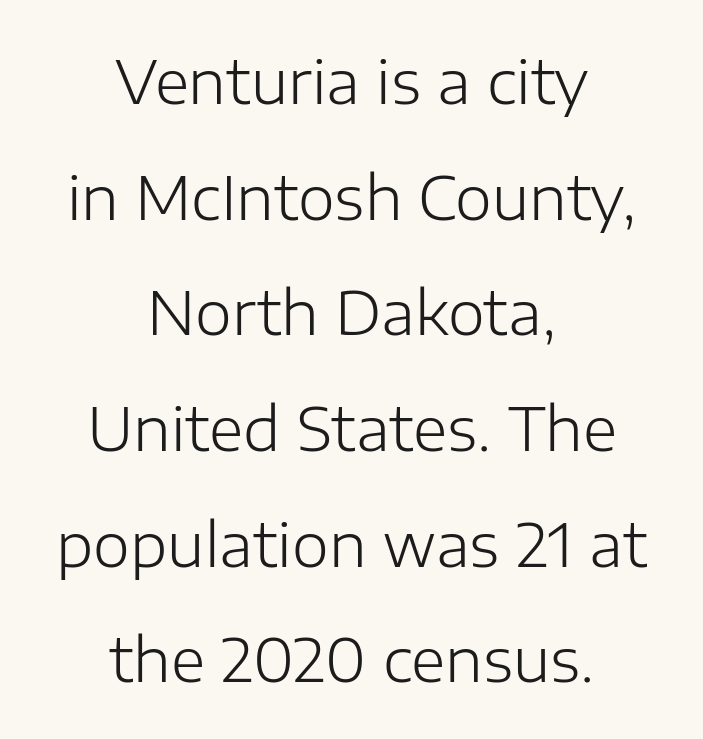
Q: Is the text bold? A: No.
Q: Is the text italic (slanted)? A: No, it is upright.
Q: Is the typeface a serif or a sans-serif typeface? A: Sans-serif.
Q: Is the text underlined? A: No.
Q: How is the paragraph aligned? A: Centered.
Q: Is the spacing between letters normal or unusually wide? A: Normal.
Q: Is the spacing between lines tight, normal or loose? A: Loose.
Q: Width (condensed, normal, or wide)? A: Normal.
Q: Stroke contrast? A: Low.
Q: x-height? A: Medium.
Q: Monospaced? A: No.
